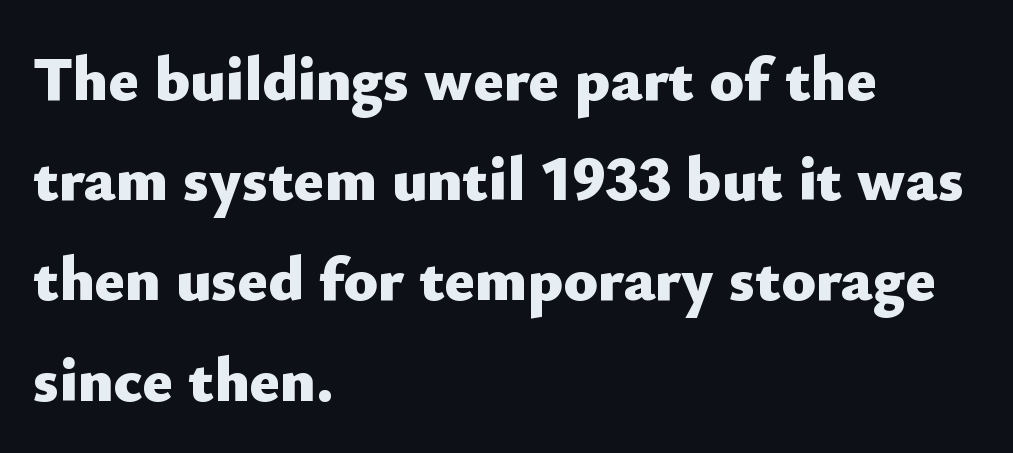
These lines are composed in type without serifs. Unmarked baselines from the first word to the last. Here the glyphs are tracked normally, forming tight word shapes. The designer left line spacing at the default. Students, this is bold: see how much ink each stroke carries.
